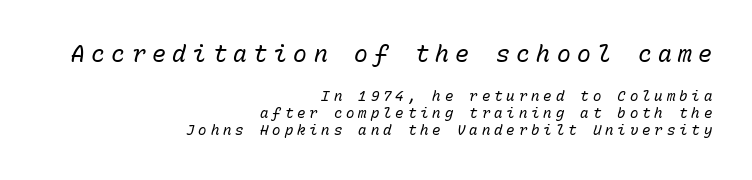
Words appear elongated and porous because spacing is wide. The weight tops out at a normal text grade. The lines are quadded right. A student would notice the top passage is typeset larger than what follows. Check under the words: just untouched page.
